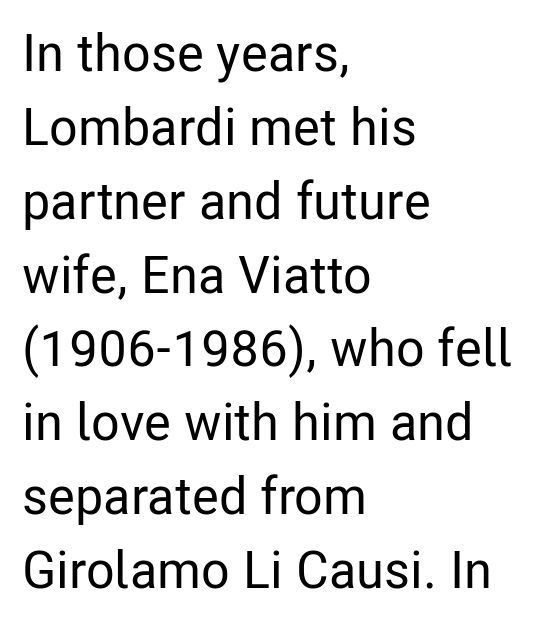
The image shows 52 px condensed sans-serif type, upright; set left-aligned, normal line spacing (1.42x), normal letter spacing, not underlined; low stroke contrast and a medium x-height.
